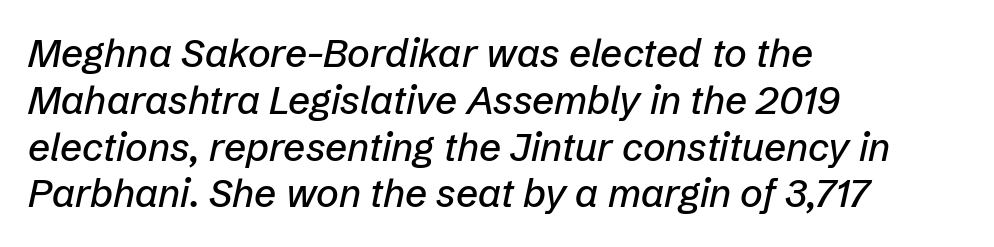
{"italic": "yes", "lean": "right", "slant_degrees": 12, "width": "normal", "stroke_contrast": "low", "x_height": "medium", "monospaced": "no", "underline": "no", "align": "left", "line_spacing_ratio": 1.2, "letter_spacing": "normal", "letter_spacing_em": 0.0, "glyph_px": 39}
